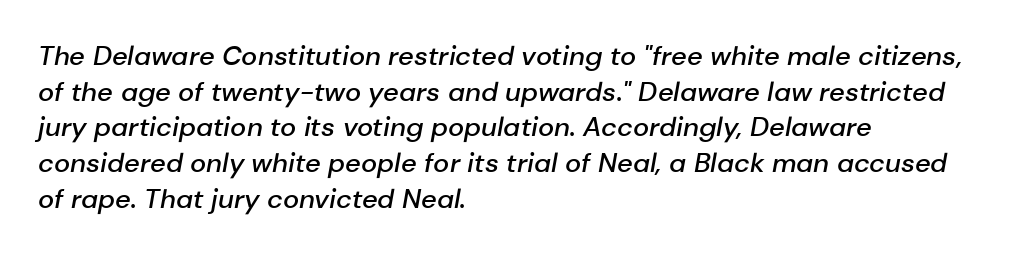
Q: Is the text bold? A: Semi-bold.
Q: Is the text italic (slanted)? A: Yes, it leans right by about 10 degrees.
Q: Is the text underlined? A: No.
Q: How is the paragraph aligned? A: Left-aligned.
Q: Is the spacing between letters normal or unusually wide? A: Normal.
Q: Is the spacing between lines tight, normal or loose? A: Normal.
